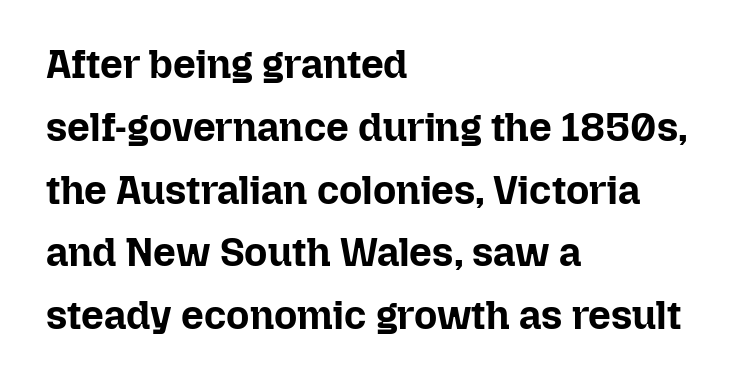
Stroke thickness is high; the sample reads as a true bold. Is this a fixed-width face? No — the glyphs have proportional, varying widths. Horizontally, the lines are justified to the leading edge only. The rendering uses a moderate line-height, typical for paragraphs. Do the letters lean? They stand straight. How are the letters spaced? Ordinarily, with no added tracking.
